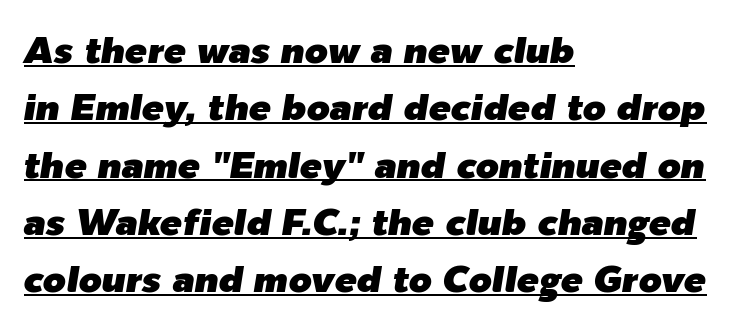
{"italic": "yes", "lean": "right", "slant_degrees": 9, "width": "normal", "stroke_contrast": "low", "x_height": "medium", "monospaced": "no", "underline": "yes", "align": "left", "line_spacing": "normal", "line_spacing_ratio": 1.55, "letter_spacing": "normal", "letter_spacing_em": 0.0, "glyph_px": 37}
